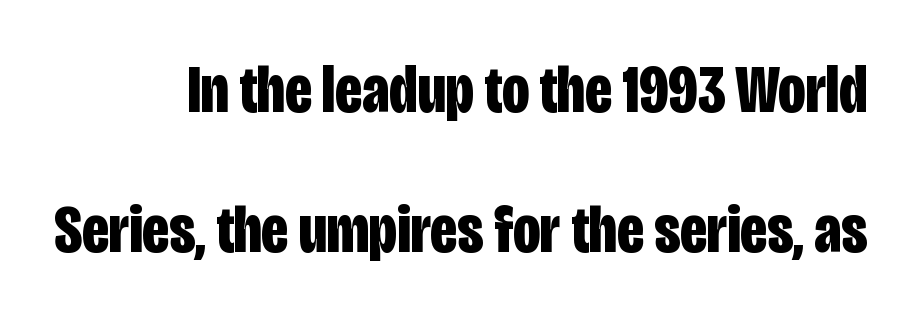
{"serif": "no", "italic": "no", "bold": "yes", "weight": "bold", "width": "condensed", "stroke_contrast": "low", "x_height": "large", "monospaced": "no", "underline": "no", "align": "right", "line_spacing": "loose", "line_spacing_ratio": 2.06, "letter_spacing": "normal", "letter_spacing_em": 0.0, "glyph_px": 68}
